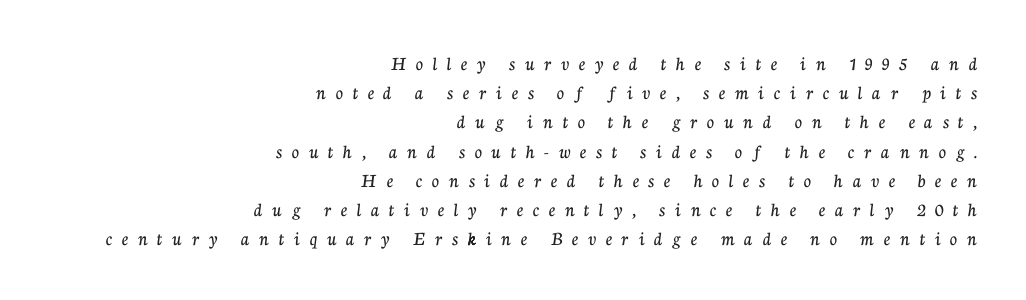
In terms of letterspacing, this is a distinctly airy, spread setting. A clean baseline with only descenders dipping below it. A flush-right, rag-left setting is used for this passage.
